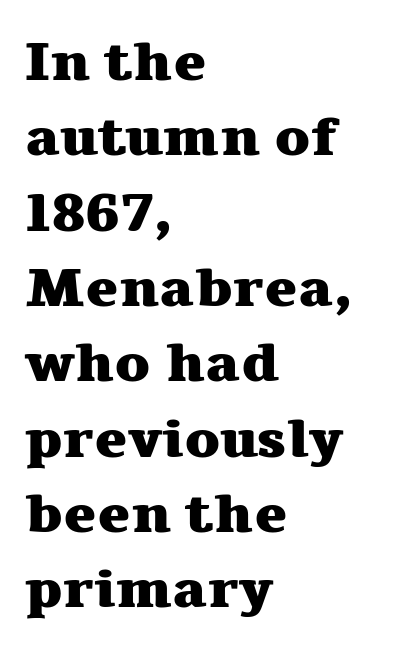
The glyphs in this specimen are seriffed. Line beginnings align vertically; line endings do not. Reading down the column, the eye jumps a familiar distance to each next line. No word sits above an underline. Look at the stroke-to-counter ratio: heavy, a bold. The letters advance in unequal steps, a hallmark of proportional type.
